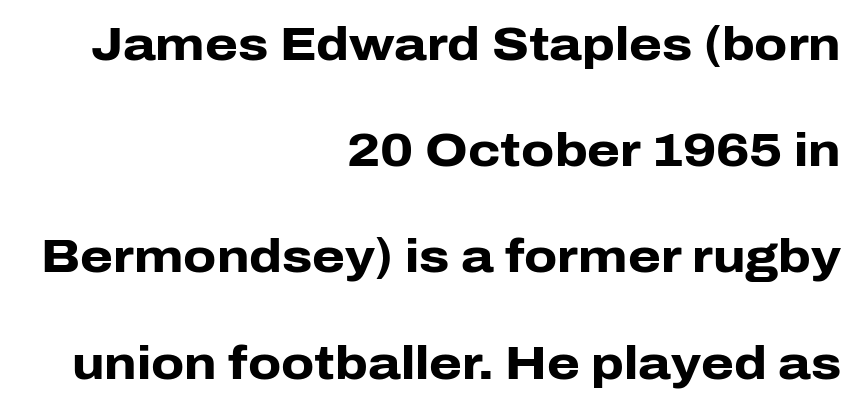
The image shows 47 px heavy sans-serif type, upright; set right-aligned, loose line spacing (2.26x), normal letter spacing, not underlined; low stroke contrast and a medium x-height.
